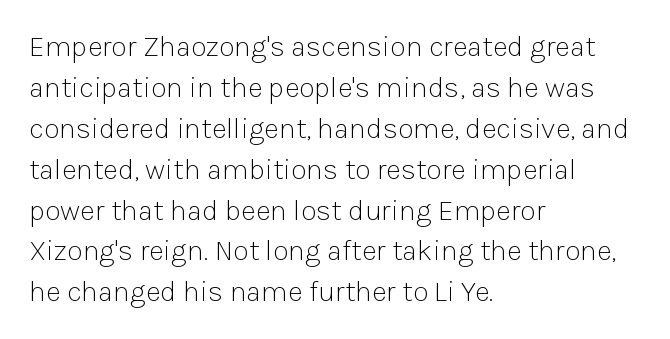
The image shows 29 px light sans-serif type, upright; set left-aligned, normal line spacing (1.41x), normal letter spacing, not underlined; low stroke contrast and a medium x-height.
